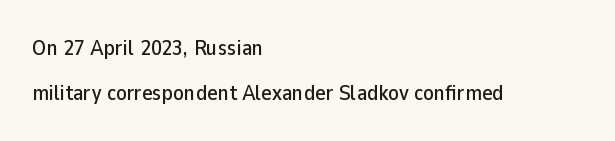
Q: Is the text italic (slanted)? A: No, it is upright.
Q: Is the text underlined? A: No.
Q: How is the paragraph aligned? A: Left-aligned.
Q: Is the spacing between letters normal or unusually wide? A: Normal.
Q: Is the spacing between lines tight, normal or loose? A: Loose.
